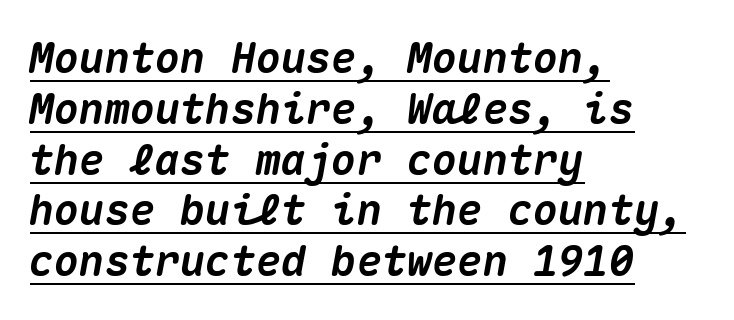
Q: Is the text bold? A: Yes.
Q: Is the text italic (slanted)? A: Yes, it leans right by about 10 degrees.
Q: Is the text underlined? A: Yes.
Q: How is the paragraph aligned? A: Left-aligned.
Q: Is the spacing between letters normal or unusually wide? A: Normal.
Q: Width (condensed, normal, or wide)? A: Normal.
Q: Stroke contrast? A: Medium.
Q: x-height? A: Medium.
Q: Monospaced? A: Yes.
